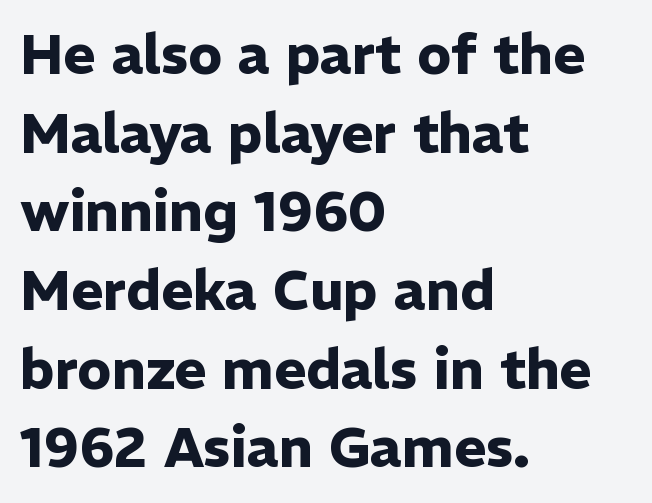
The lettering stays uniformly vertical, giving the passage a roman look. Where is the straight margin? On the left. The rows are spaced the way most documents space them. Glyph-to-glyph distance matches everyday printed text. The rendering uses natural spacing where letterforms have individual widths. Compared with an ordinary text face, these strokes are far heavier — a full bold.
